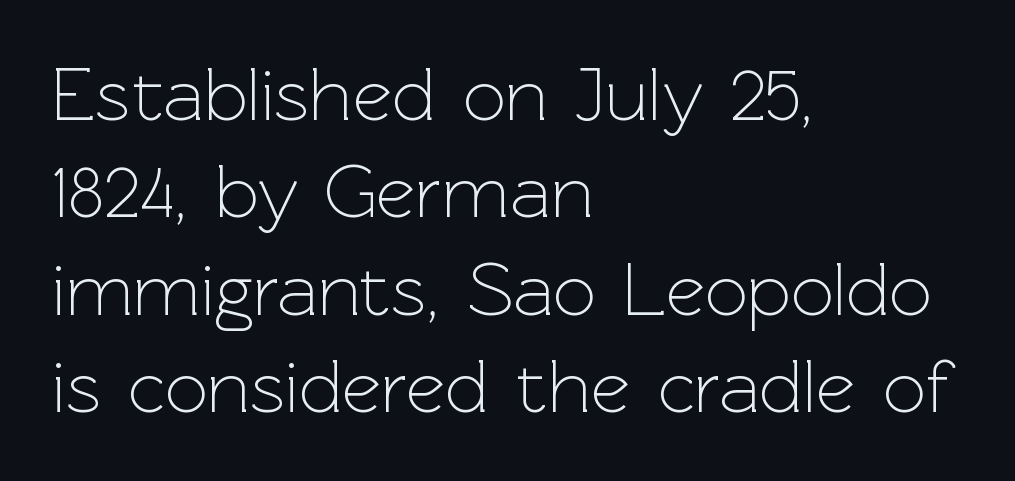
{"serif": "no", "italic": "no", "bold": "no", "weight": "light", "width": "normal", "x_height": "medium", "monospaced": "no", "underline": "no", "align": "left", "line_spacing": "normal", "line_spacing_ratio": 1.28, "letter_spacing": "normal", "letter_spacing_em": 0.0, "glyph_px": 76}
